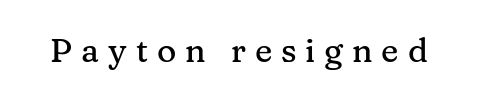
Only glyphs here, with clear space below each row. Characters follow at a spacing far wider than the type designer built in. The specimen reads as upright at a glance. Looks like regular typesetting: each glyph gets only the width it needs.
